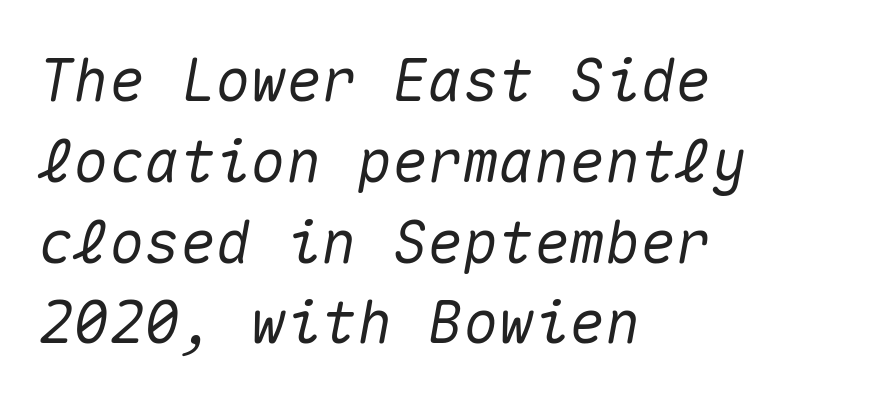
Type without underlining. A typesetter would call this monospace, since all characters share one set width. In CSS terms this would be text-align: left. The letters are slanted; this is an italic face. Students, observe: this is what conventionally led text looks like. This sample uses plain, unmodified letter spacing.
